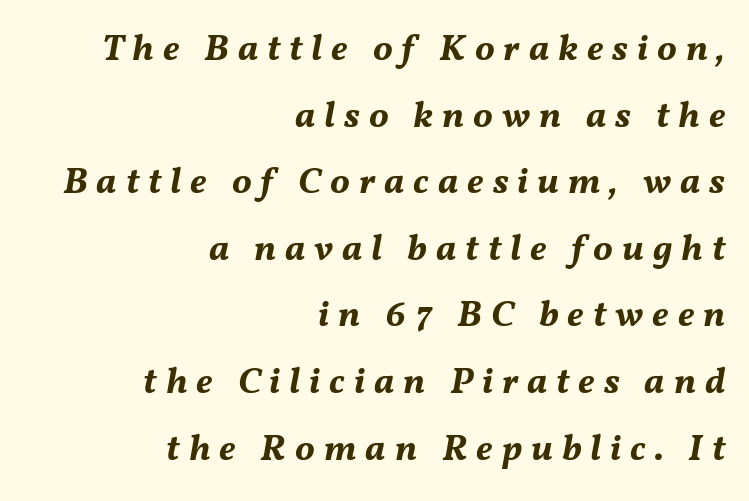
The image shows 37 px bold type, italic (leaning right); set right-aligned, line spacing 1.8x, unusually wide letter spacing (+0.24 em), not underlined; medium stroke contrast and a medium x-height.
